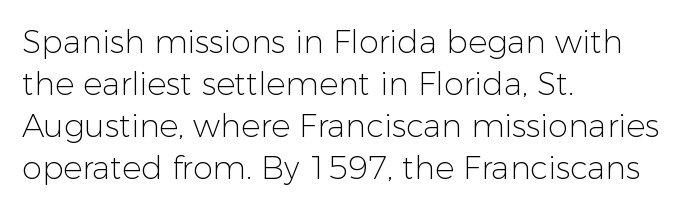
{"serif": "no", "italic": "no", "bold": "no", "weight": "light", "width": "normal", "stroke_contrast": "low", "x_height": "medium", "monospaced": "no", "underline": "no", "align": "left", "line_spacing": "normal", "line_spacing_ratio": 1.31, "letter_spacing": "normal", "letter_spacing_em": 0.0, "glyph_px": 32}
